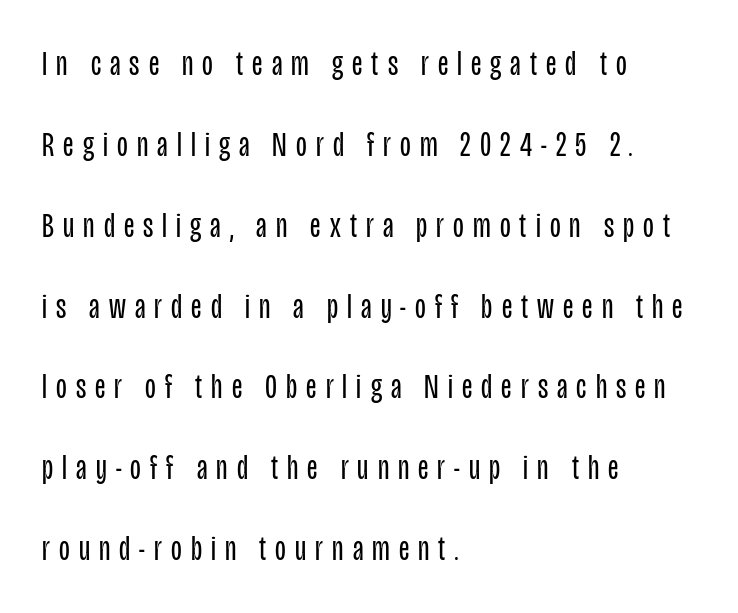
Honestly, there is no underline to notice here at all. The typeface chosen for these lines omits serifs. The paragraph shown leans on its left margin. Weight class: somewhere from thin through regular.
